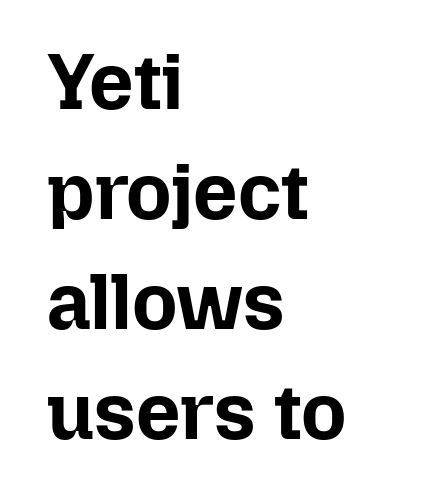
The image shows 78 px bold type, upright; set left-aligned, normal line spacing (1.41x), normal letter spacing, not underlined; low stroke contrast and a medium x-height.
